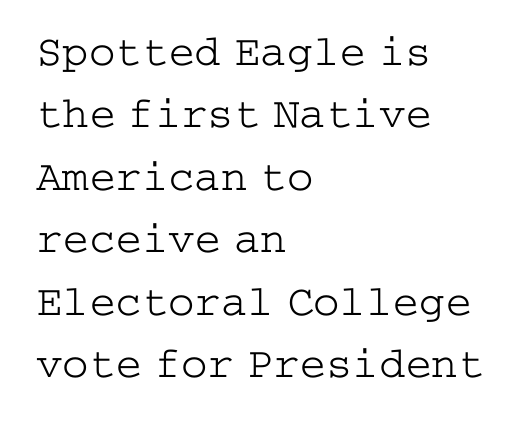
Q: Is the text bold? A: No.
Q: Is the text italic (slanted)? A: No, it is upright.
Q: Is the typeface a serif or a sans-serif typeface? A: Serif.
Q: Is the text underlined? A: No.
Q: How is the paragraph aligned? A: Left-aligned.
Q: Is the spacing between letters normal or unusually wide? A: Normal.
Q: Is the spacing between lines tight, normal or loose? A: Normal.
Q: Width (condensed, normal, or wide)? A: Wide.
Q: Stroke contrast? A: Low.
Q: x-height? A: Medium.
